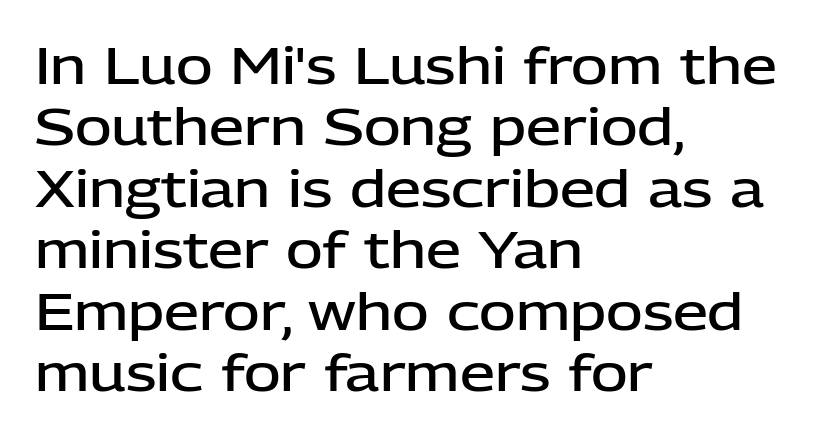
Q: Is the text bold? A: Semi-bold.
Q: Is the text italic (slanted)? A: No, it is upright.
Q: Is the typeface a serif or a sans-serif typeface? A: Sans-serif.
Q: Is the text underlined? A: No.
Q: How is the paragraph aligned? A: Left-aligned.
Q: Is the spacing between letters normal or unusually wide? A: Normal.
Q: Width (condensed, normal, or wide)? A: Normal.
Q: Stroke contrast? A: Low.
Q: x-height? A: Medium.
Q: Monospaced? A: No.
